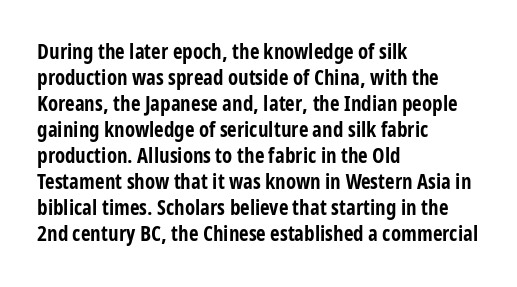
The image shows 21 px bold type, upright; set left-aligned, line spacing 1.24x, normal letter spacing, not underlined.
